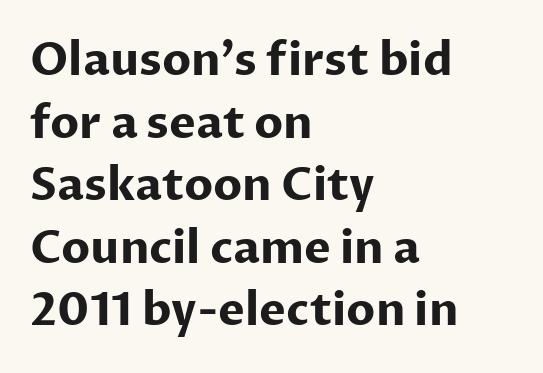
Q: Is the text bold? A: Yes.
Q: Is the text italic (slanted)? A: No, it is upright.
Q: Is the typeface a serif or a sans-serif typeface? A: Sans-serif.
Q: Is the text underlined? A: No.
Q: How is the paragraph aligned? A: Left-aligned.
Q: Is the spacing between letters normal or unusually wide? A: Normal.
Q: Is the spacing between lines tight, normal or loose? A: Normal.
Q: Width (condensed, normal, or wide)? A: Normal.
Q: Stroke contrast? A: Low.
Q: x-height? A: Medium.
Q: Monospaced? A: No.
